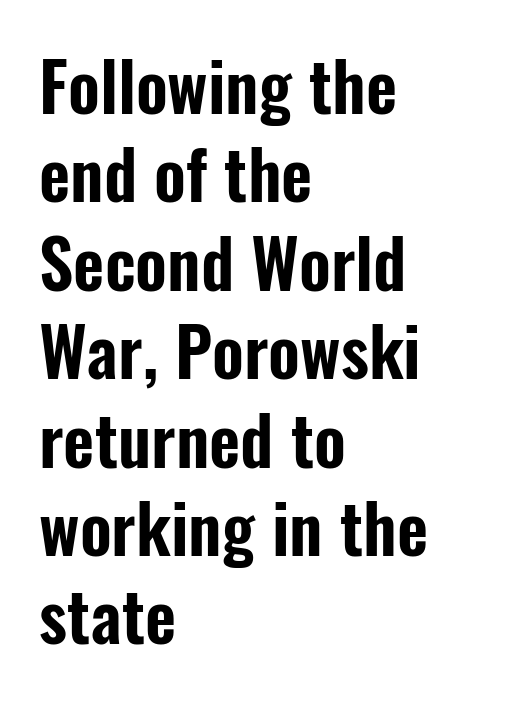
{"serif": "no", "italic": "no", "width": "condensed", "stroke_contrast": "low", "x_height": "medium", "monospaced": "no", "underline": "no", "align": "left", "line_spacing": "normal", "line_spacing_ratio": 1.3, "letter_spacing": "normal", "letter_spacing_em": 0.0, "glyph_px": 68}
